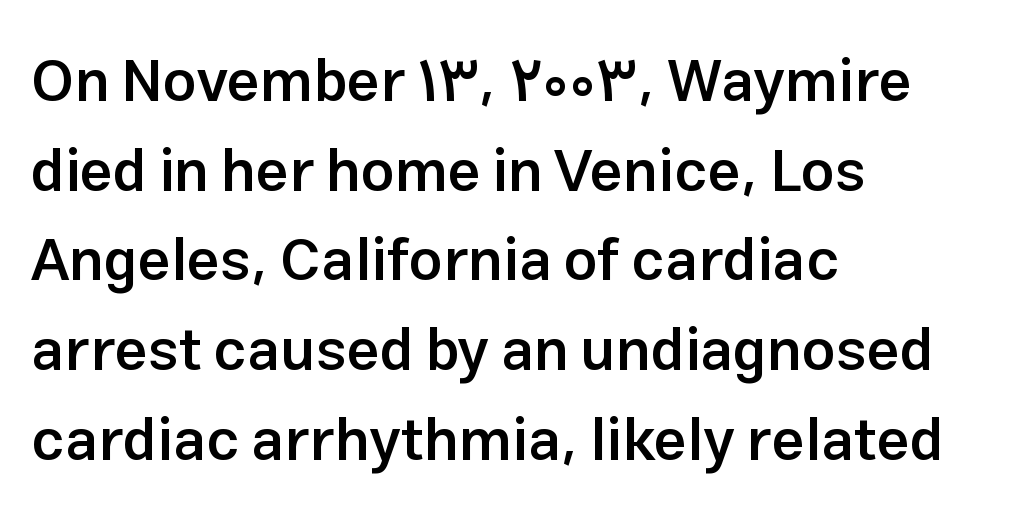
The image shows 59 px semibold sans-serif type, upright; set left-aligned, normal line spacing (1.52x), normal letter spacing, not underlined; low stroke contrast and a medium x-height.
